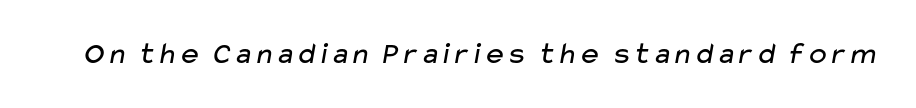
{"serif": "no", "bold": "no", "weight": "regular", "width": "wide", "stroke_contrast": "low", "x_height": "medium", "monospaced": "no", "underline": "no", "letter_spacing": "normal", "letter_spacing_em": 0.0, "glyph_px": 31}
